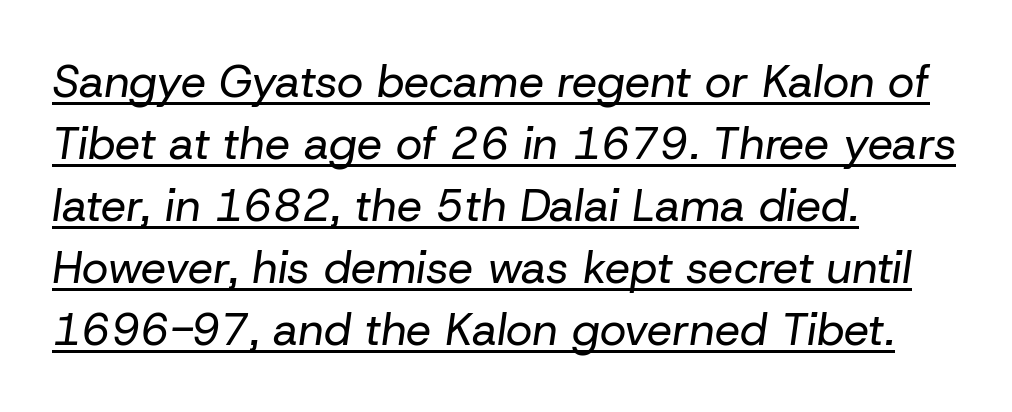
{"italic": "yes", "lean": "right", "slant_degrees": 8, "bold": "no", "weight": "regular", "width": "normal", "stroke_contrast": "low", "x_height": "medium", "monospaced": "no", "underline": "yes", "align": "left", "line_spacing": "normal", "line_spacing_ratio": 1.38, "letter_spacing": "normal", "letter_spacing_em": 0.0, "glyph_px": 45}
